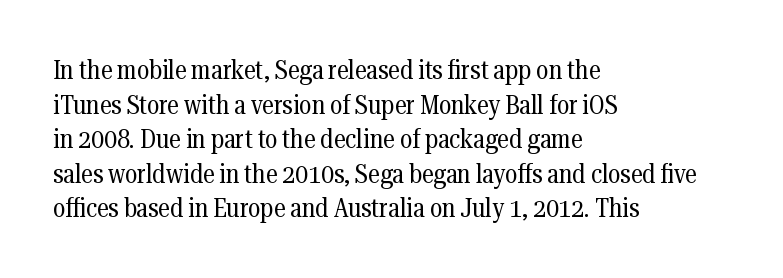
The block of text has a typical density, with ordinary space between rows. Which margin do the lines hug? The left one — the right edge is uneven. The space directly below the letters is spotless. This is the regular roman posture of the typeface. Does extra space separate the letters? No, they use regular spacing.
